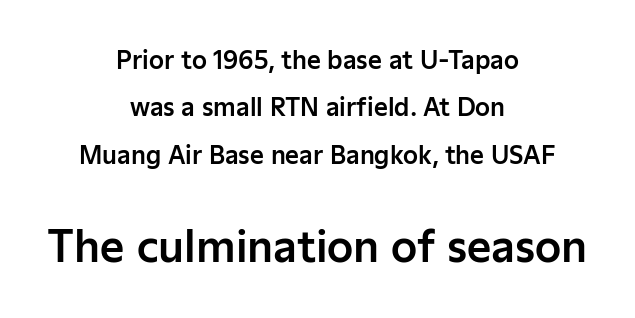
Character widths vary here, with narrow letters taking less room than wide ones. Spacing between characters is what you'd get straight out of the box. Font category for this specimen: sans-serif. Line spacing here is loose. Unlike italic type, these characters show no tilt at all.
